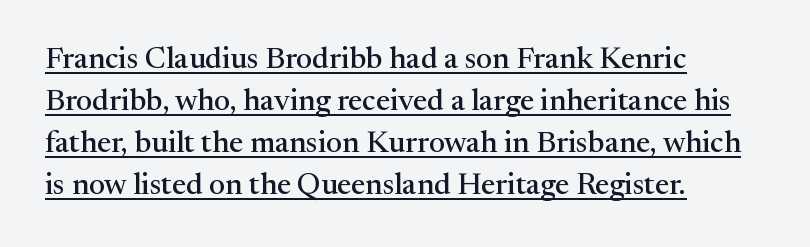
{"serif": "yes", "italic": "no", "width": "normal", "stroke_contrast": "medium", "x_height": "medium", "monospaced": "no", "underline": "yes", "align": "left", "line_spacing": "normal", "line_spacing_ratio": 1.4, "letter_spacing": "normal", "letter_spacing_em": 0.0, "glyph_px": 30}
